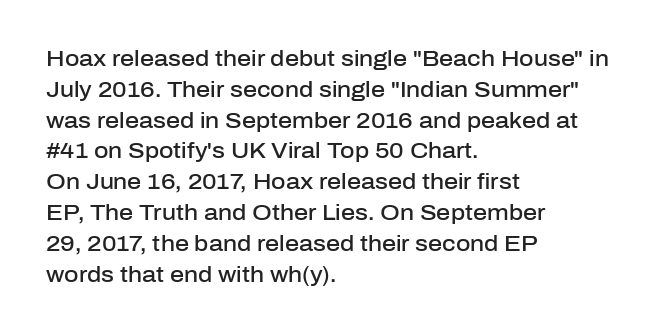
A typesetter would call this zero additional tracking. Decoration check: the copy has no underline. Set as a demibold, roughly 600 on the weight scale. The rendering uses a moderate line-height, typical for paragraphs.
